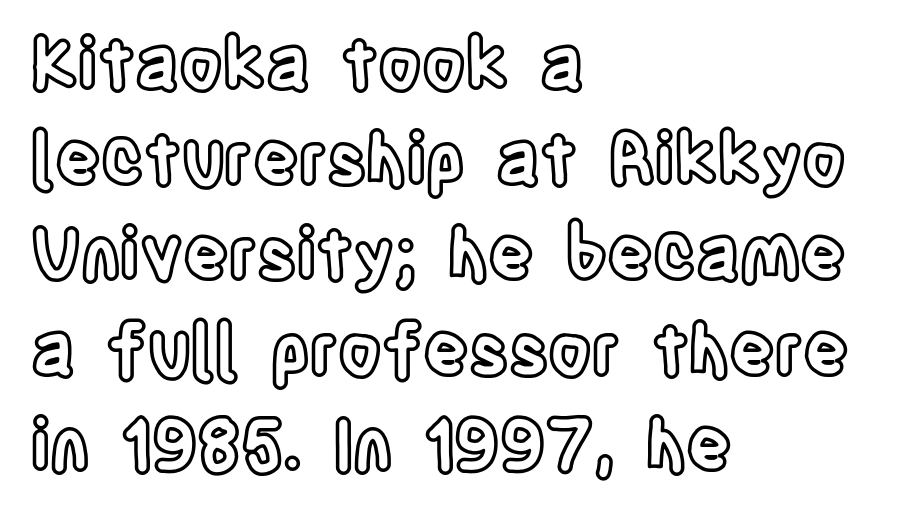
Q: Is the text italic (slanted)? A: No, it is upright.
Q: Is the text underlined? A: No.
Q: How is the paragraph aligned? A: Left-aligned.
Q: Is the spacing between letters normal or unusually wide? A: Normal.
Q: Is the spacing between lines tight, normal or loose? A: Normal.
Q: Width (condensed, normal, or wide)? A: Condensed.
Q: x-height? A: Large.
Q: Monospaced? A: No.
